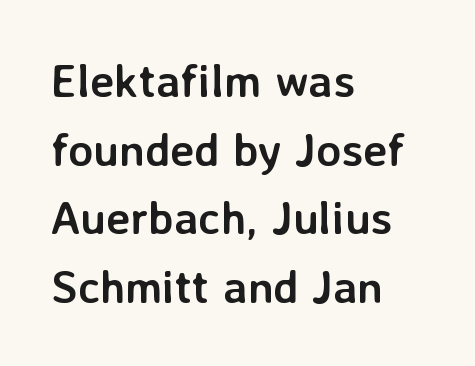
{"serif": "no", "italic": "no", "bold": "yes", "weight": "semibold", "width": "normal", "stroke_contrast": "low", "x_height": "medium", "monospaced": "no", "underline": "no", "align": "left", "line_spacing": "normal", "line_spacing_ratio": 1.49, "letter_spacing": "normal", "letter_spacing_em": 0.0, "glyph_px": 46}
